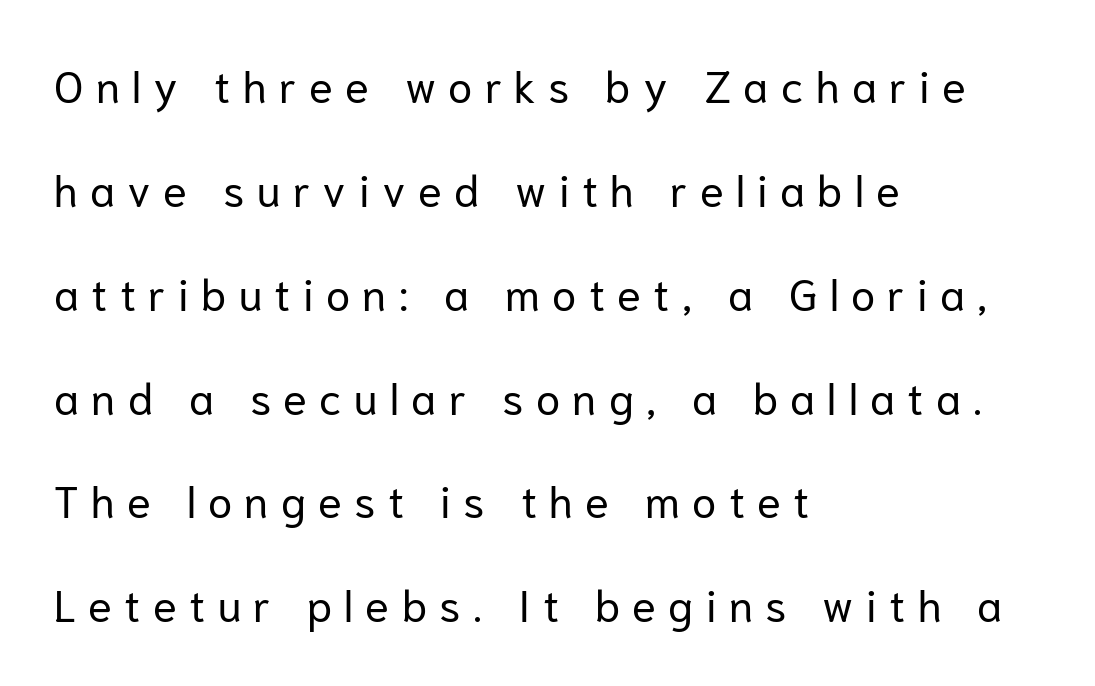
{"serif": "no", "italic": "no", "bold": "no", "weight": "regular", "width": "normal", "stroke_contrast": "low", "x_height": "medium", "monospaced": "no", "underline": "no", "align": "left", "line_spacing": "loose", "line_spacing_ratio": 2.36, "letter_spacing": "wide", "letter_spacing_em": 0.28, "glyph_px": 44}
